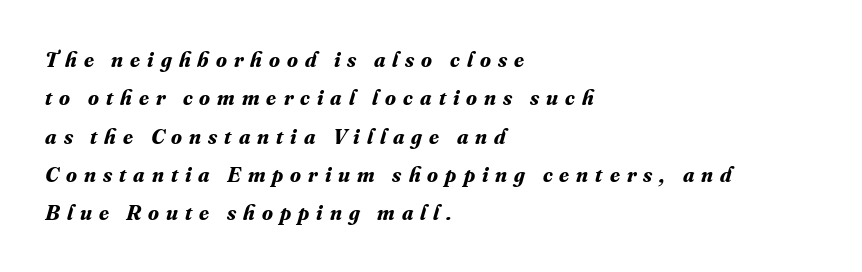
Q: Is the text bold? A: Yes.
Q: Is the text italic (slanted)? A: Yes, it leans right by about 16 degrees.
Q: Is the text underlined? A: No.
Q: How is the paragraph aligned? A: Left-aligned.
Q: Is the spacing between letters normal or unusually wide? A: Unusually wide.
